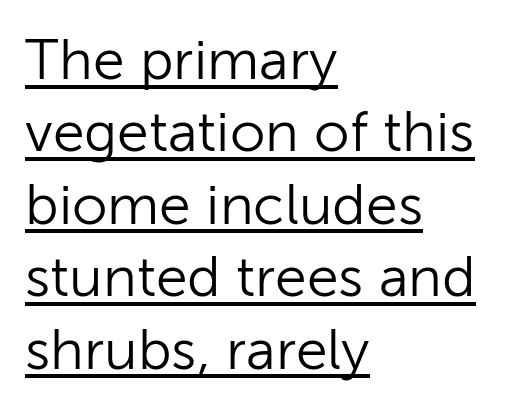
Q: Is the text bold? A: No.
Q: Is the text italic (slanted)? A: No, it is upright.
Q: Is the typeface a serif or a sans-serif typeface? A: Sans-serif.
Q: Is the text underlined? A: Yes.
Q: How is the paragraph aligned? A: Left-aligned.
Q: Is the spacing between letters normal or unusually wide? A: Normal.
Q: Is the spacing between lines tight, normal or loose? A: Normal.
Q: Width (condensed, normal, or wide)? A: Normal.
Q: Stroke contrast? A: Low.
Q: x-height? A: Medium.
Q: Monospaced? A: No.
